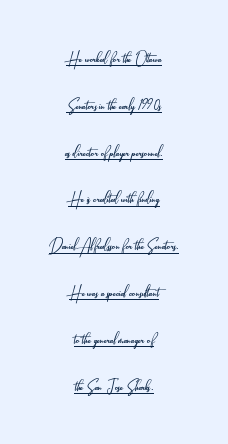
The image shows 21 px text type; set centered, loose line spacing (2.23x), normal letter spacing, underlined.
